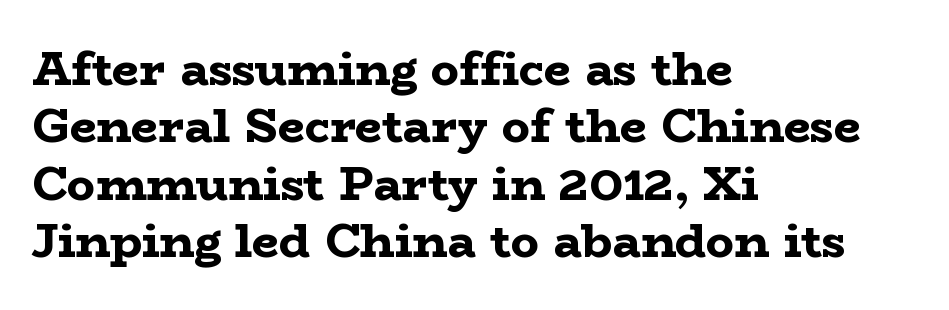
This sample is left-justified, so line endings fall wherever the words run out. Each glyph is drawn with heavy, bold strokes. Check the space under the baseline: it is left empty. Posture: straight, roman, zero tilt.
